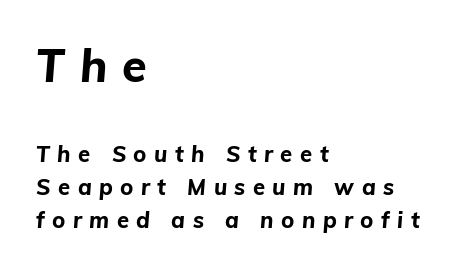
{"italic": "yes", "lean": "right", "slant_degrees": 5, "bold": "yes", "weight": "bold", "width": "normal", "stroke_contrast": "low", "x_height": "medium", "monospaced": "no", "underline": "no", "align": "left", "line_spacing": "normal", "line_spacing_ratio": 1.5, "letter_spacing": "wide", "letter_spacing_em": 0.34, "larger_block": "first", "size_ratio": 2.05, "glyph_px": 45}
